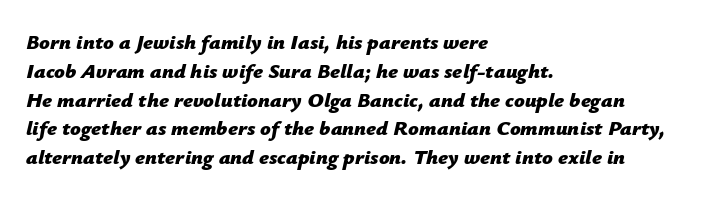
The image shows 21 px bold type, italic (leaning right); set left-aligned, normal line spacing (1.37x), normal letter spacing, not underlined.
